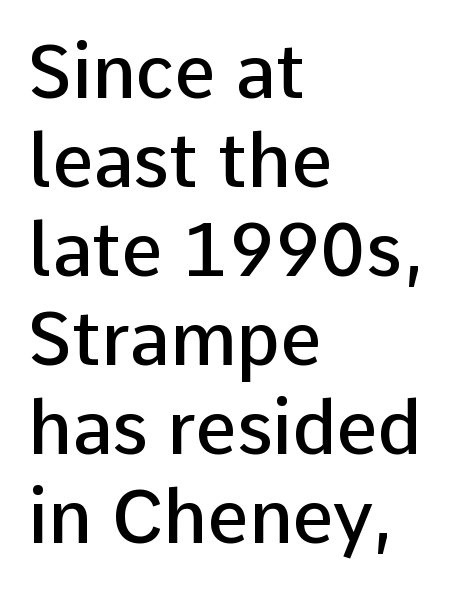
Q: Is the text bold? A: Semi-bold.
Q: Is the text italic (slanted)? A: No, it is upright.
Q: Is the typeface a serif or a sans-serif typeface? A: Sans-serif.
Q: Is the text underlined? A: No.
Q: How is the paragraph aligned? A: Left-aligned.
Q: Is the spacing between letters normal or unusually wide? A: Normal.
Q: Width (condensed, normal, or wide)? A: Normal.
Q: Stroke contrast? A: Low.
Q: x-height? A: Medium.
Q: Monospaced? A: No.
